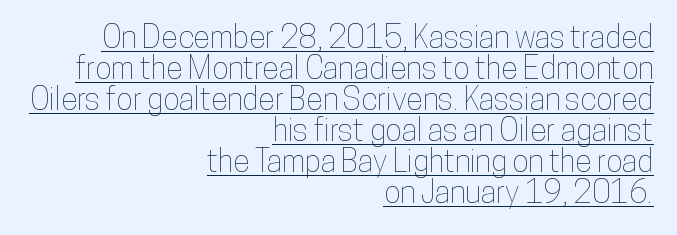
In terms of letterspacing, this is plain default setting. You could barely slide anything between these rows. The words here are underlined. The rendering uses natural spacing where letterforms have individual widths. A typesetter would mark this as roman, not italic.
